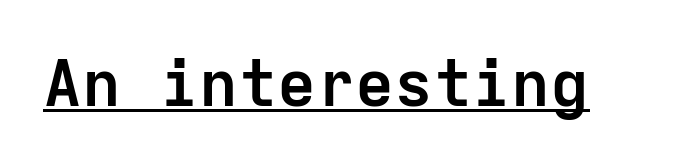
The image shows 65 px semibold sans-serif type, upright, monospaced; set normal letter spacing, underlined; low stroke contrast and a medium x-height.
